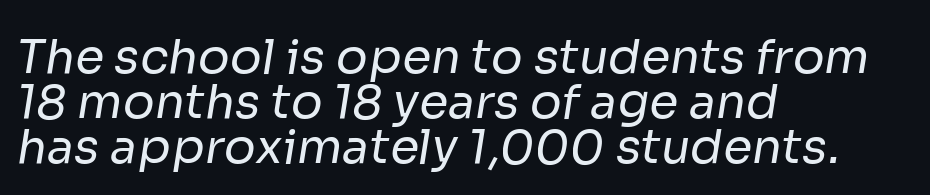
The image shows 47 px regular-weight sans-serif type; set left-aligned, tight line spacing (0.96x), normal letter spacing, not underlined; low stroke contrast and a medium x-height.
